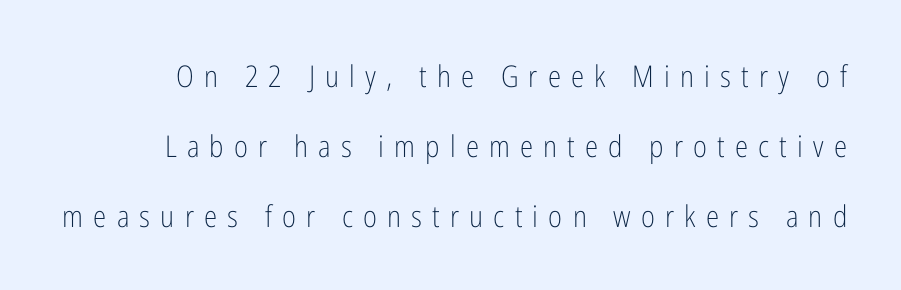
Q: Is the text bold? A: No.
Q: Is the text italic (slanted)? A: No, it is upright.
Q: Is the typeface a serif or a sans-serif typeface? A: Sans-serif.
Q: Is the text underlined? A: No.
Q: Is the spacing between letters normal or unusually wide? A: Unusually wide.
Q: Is the spacing between lines tight, normal or loose? A: Loose.
Q: Width (condensed, normal, or wide)? A: Condensed.
Q: Stroke contrast? A: Low.
Q: x-height? A: Medium.
Q: Monospaced? A: No.
